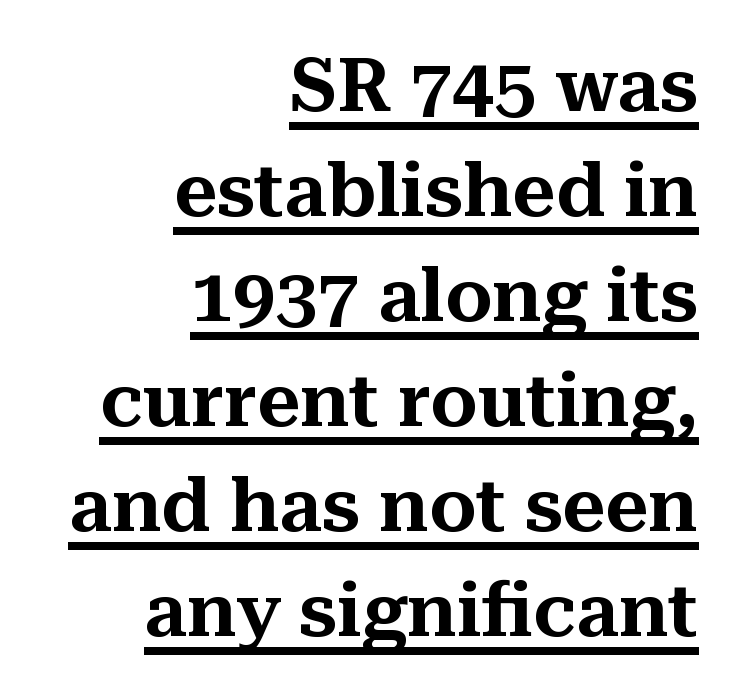
Q: Is the text italic (slanted)? A: No, it is upright.
Q: Is the typeface a serif or a sans-serif typeface? A: Serif.
Q: Is the text underlined? A: Yes.
Q: How is the paragraph aligned? A: Right-aligned.
Q: Is the spacing between letters normal or unusually wide? A: Normal.
Q: Is the spacing between lines tight, normal or loose? A: Normal.
Q: Width (condensed, normal, or wide)? A: Normal.
Q: Stroke contrast? A: Medium.
Q: x-height? A: Medium.
Q: Monospaced? A: No.
